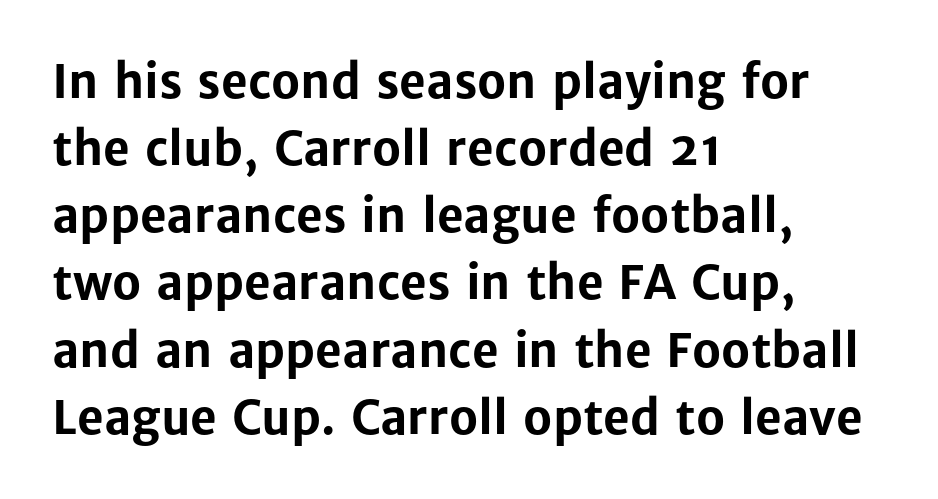
You can tell it's not italic because the verticals are truly vertical. The line-height multiplier appears to be the usual default. The rendering uses natural spacing where letterforms have individual widths. This rendering employs a face without finishing strokes, i.e., a sans-serif. Each glyph is drawn with heavy, bold strokes. Descender tails drop into unmarked territory.
